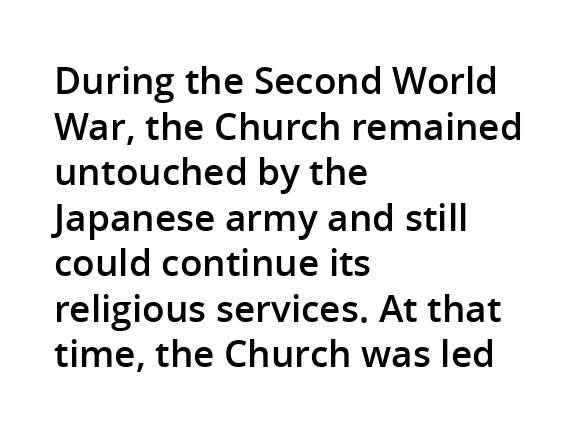
Q: Is the text bold? A: Semi-bold.
Q: Is the text italic (slanted)? A: No, it is upright.
Q: Is the typeface a serif or a sans-serif typeface? A: Sans-serif.
Q: Is the text underlined? A: No.
Q: How is the paragraph aligned? A: Left-aligned.
Q: Is the spacing between letters normal or unusually wide? A: Normal.
Q: Width (condensed, normal, or wide)? A: Normal.
Q: Stroke contrast? A: Low.
Q: x-height? A: Medium.
Q: Monospaced? A: No.
